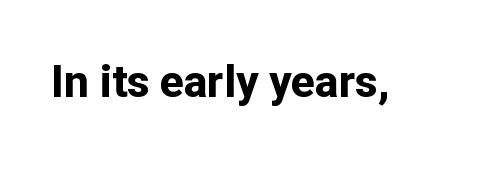
The image shows 44 px bold sans-serif type, upright; set normal letter spacing, not underlined; low stroke contrast and a medium x-height.
